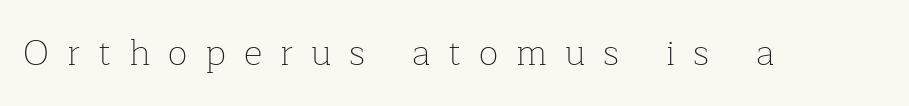
The tracking jumps out immediately: characters are airy and widely separated. The specimen reads as upright at a glance. The typeface has the unassuming heft of standard copy or less. Note the varied advance widths — an 'i' is clearly narrower than an 'm'. What kind of face is this? One with serifs. Any mark beneath the type? The region is blank.
